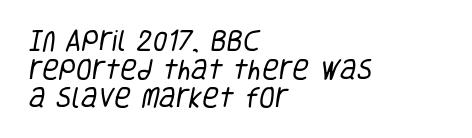
{"bold": "no", "underline": "no", "align": "left", "line_spacing_ratio": 1.24, "letter_spacing": "normal", "letter_spacing_em": 0.0, "glyph_px": 23}
